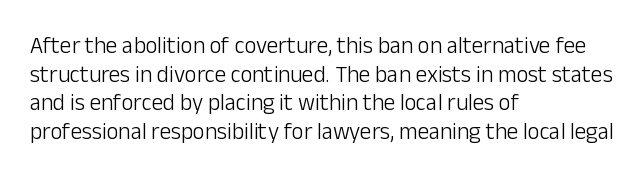
{"italic": "no", "bold": "no", "underline": "no", "align": "left", "line_spacing": "normal", "line_spacing_ratio": 1.25, "letter_spacing": "normal", "letter_spacing_em": 0.0, "glyph_px": 23}
